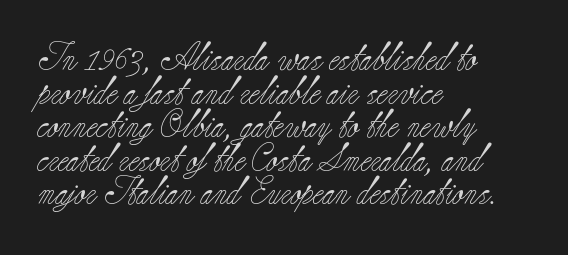
The image shows 28 px light serif type; set left-aligned, line spacing 1.2x, normal letter spacing, not underlined; low stroke contrast and a small x-height.
